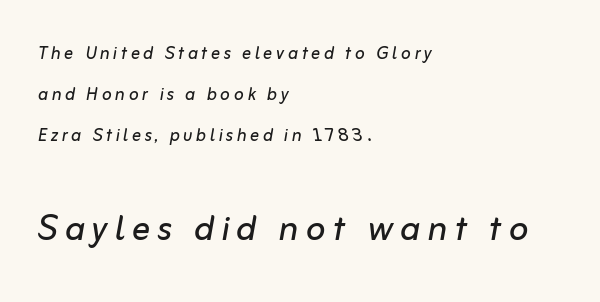
Q: Is the text bold? A: No.
Q: Is the text italic (slanted)? A: Yes, it leans right by about 10 degrees.
Q: Is the text underlined? A: No.
Q: How is the paragraph aligned? A: Left-aligned.
Q: Which block of text is set in a larger size, the first (top) or the second (bottom)? A: The second (bottom) one.
Q: Width (condensed, normal, or wide)? A: Normal.
Q: Stroke contrast? A: Low.
Q: x-height? A: Medium.
Q: Monospaced? A: No.
